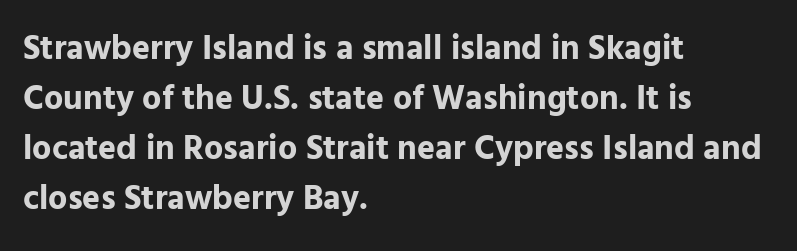
Q: Is the text bold? A: Yes.
Q: Is the text italic (slanted)? A: No, it is upright.
Q: Is the typeface a serif or a sans-serif typeface? A: Sans-serif.
Q: Is the text underlined? A: No.
Q: How is the paragraph aligned? A: Left-aligned.
Q: Is the spacing between letters normal or unusually wide? A: Normal.
Q: Is the spacing between lines tight, normal or loose? A: Normal.
Q: Width (condensed, normal, or wide)? A: Normal.
Q: Stroke contrast? A: Low.
Q: x-height? A: Medium.
Q: Monospaced? A: No.
